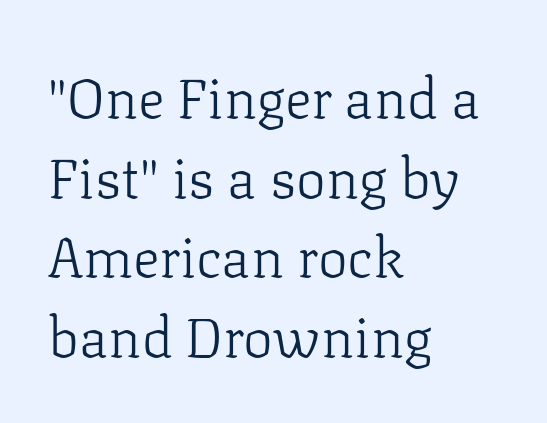
Q: Is the text bold? A: No.
Q: Is the text italic (slanted)? A: No, it is upright.
Q: Is the typeface a serif or a sans-serif typeface? A: Serif.
Q: Is the text underlined? A: No.
Q: How is the paragraph aligned? A: Left-aligned.
Q: Is the spacing between letters normal or unusually wide? A: Normal.
Q: Is the spacing between lines tight, normal or loose? A: Normal.
Q: Width (condensed, normal, or wide)? A: Normal.
Q: Stroke contrast? A: Low.
Q: x-height? A: Medium.
Q: Monospaced? A: No.
